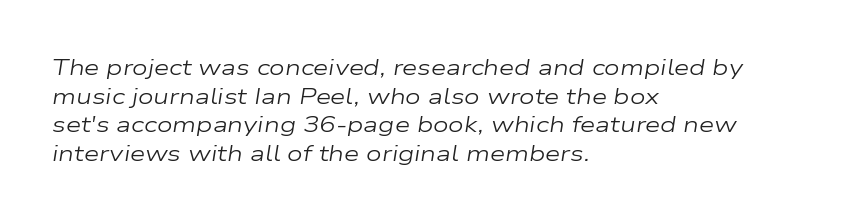
Emphasis-style slanted type is in use. Leftover space on each line is placed entirely after the last word. Evenly set lines give the paragraph a standard silhouette. The passage shown has conventional tracking throughout. Only glyphs here, with clear space below each row.
